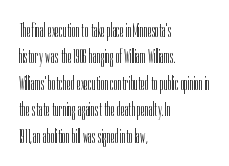
Q: Is the text bold? A: No.
Q: Is the text italic (slanted)? A: No, it is upright.
Q: Is the text underlined? A: No.
Q: How is the paragraph aligned? A: Left-aligned.
Q: Is the spacing between letters normal or unusually wide? A: Normal.
Q: Is the spacing between lines tight, normal or loose? A: Normal.
